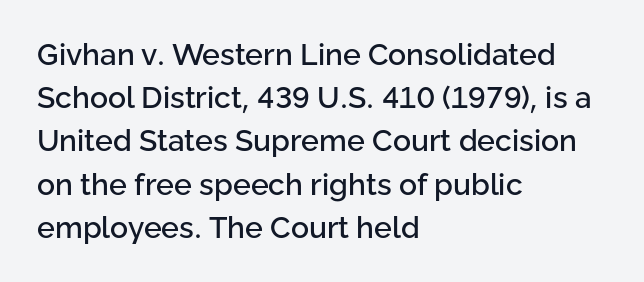
The image shows 30 px sans-serif type, upright; set left-aligned, normal line spacing (1.44x), normal letter spacing, not underlined; low stroke contrast and a medium x-height.
